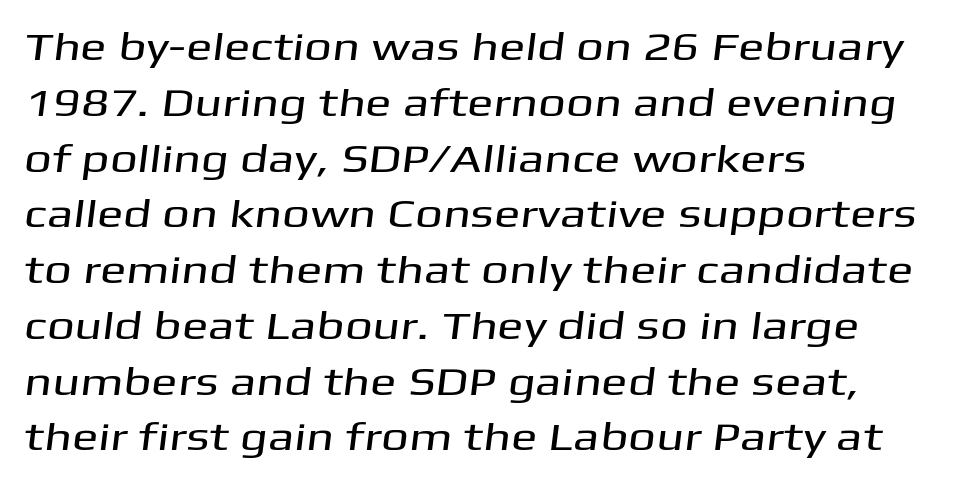
{"serif": "no", "width": "wide", "stroke_contrast": "medium", "x_height": "medium", "monospaced": "no", "underline": "no", "align": "left", "line_spacing": "normal", "line_spacing_ratio": 1.43, "letter_spacing": "normal", "letter_spacing_em": 0.0, "glyph_px": 39}
